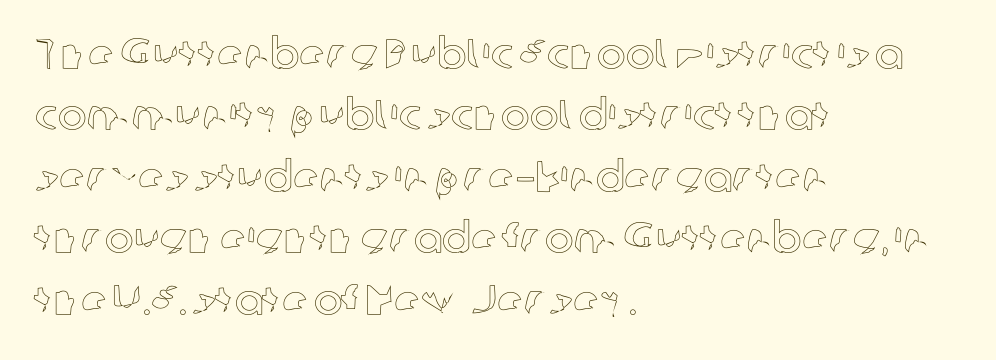
The image shows 43 px text type, upright; set left-aligned, normal line spacing (1.43x), normal letter spacing, not underlined; a medium x-height.
